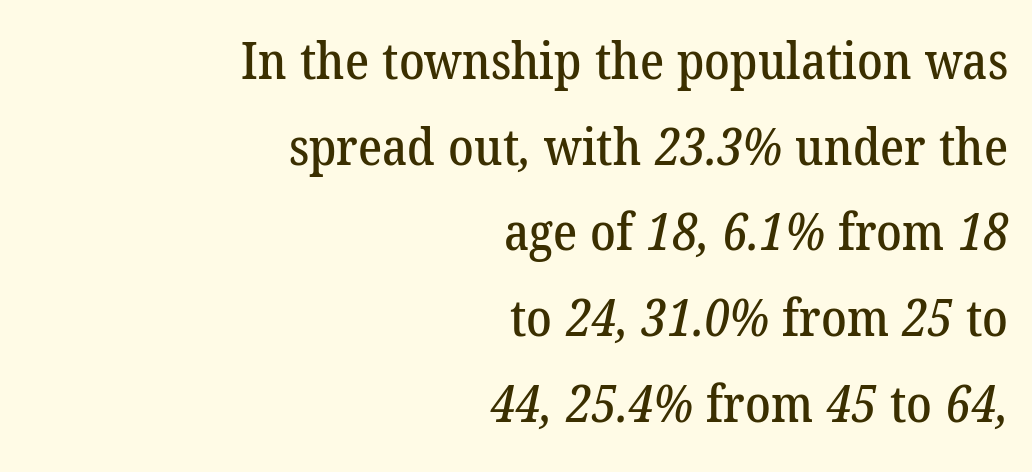
Q: Is the typeface a serif or a sans-serif typeface? A: Serif.
Q: Is the text underlined? A: No.
Q: How is the paragraph aligned? A: Right-aligned.
Q: Is the spacing between letters normal or unusually wide? A: Normal.
Q: Is the spacing between lines tight, normal or loose? A: Normal.
Q: Width (condensed, normal, or wide)? A: Normal.
Q: Stroke contrast? A: Low.
Q: x-height? A: Medium.
Q: Monospaced? A: No.
